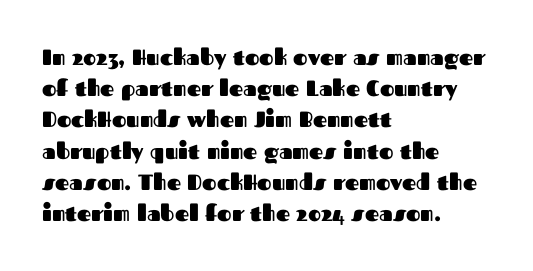
The image shows 22 px bold type, upright; set left-aligned, normal line spacing (1.42x), normal letter spacing, not underlined.
